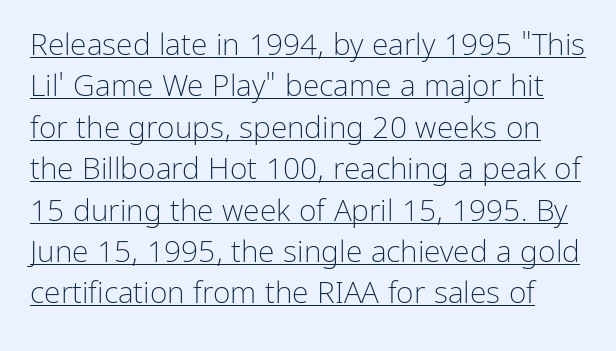
Words appear dense and cohesive because spacing is normal. A quiet, ordinary-to-light weight characterises the typeface. Normally led — the rows are evenly, conventionally spaced. Each letter's strokes conclude bluntly, with no projecting serifs. A typesetter would mark this as roman, not italic.
